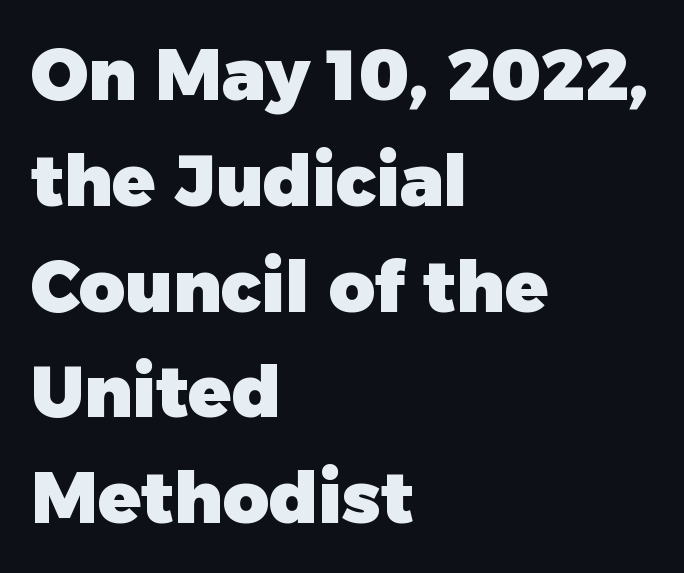
Q: Is the text bold? A: Yes.
Q: Is the text italic (slanted)? A: No, it is upright.
Q: Is the typeface a serif or a sans-serif typeface? A: Sans-serif.
Q: Is the text underlined? A: No.
Q: How is the paragraph aligned? A: Left-aligned.
Q: Is the spacing between letters normal or unusually wide? A: Normal.
Q: Is the spacing between lines tight, normal or loose? A: Normal.
Q: Width (condensed, normal, or wide)? A: Normal.
Q: Stroke contrast? A: Low.
Q: x-height? A: Medium.
Q: Monospaced? A: No.
